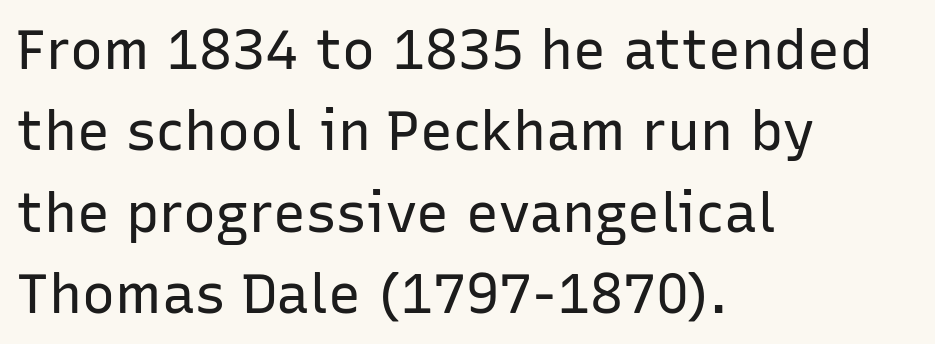
Each letter keeps its own natural width here, so spacing adapts to shape. What's the leading like? Ordinary, nothing unusual. You could call the tracking neutral — neither tight nor loose. This sample is left-justified, so line endings fall wherever the words run out.
